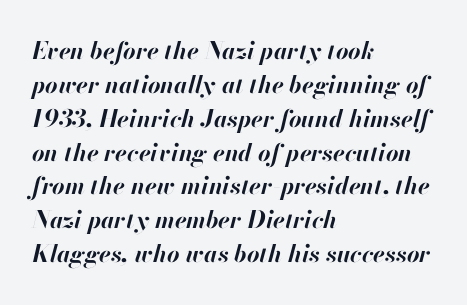
A normal amount of white space separates one row of letters from the next. Is the block centered? No — it sits flush against the left margin. Heavy-handed strokes throughout: this text is bold. Emphasis-style slanted type is in use. The words here are not underlined. Does extra space separate the letters? No, they use regular spacing.
